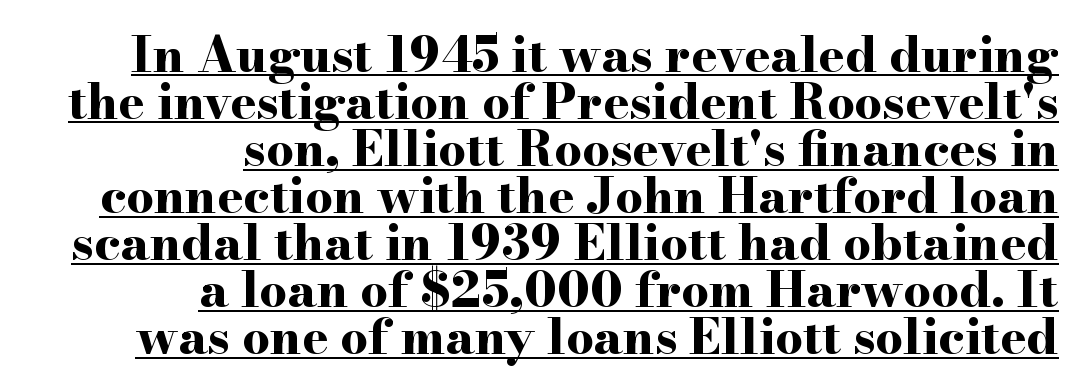
The image shows 49 px bold, wide serif type, upright; set right-aligned, tight line spacing (0.96x), normal letter spacing, underlined; high stroke contrast and a small x-height.
